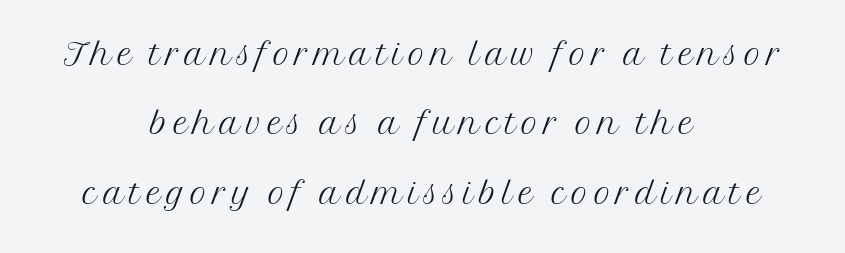
The image shows 46 px light serif type; set centered, normal line spacing (1.51x), not underlined; medium stroke contrast and a medium x-height.
